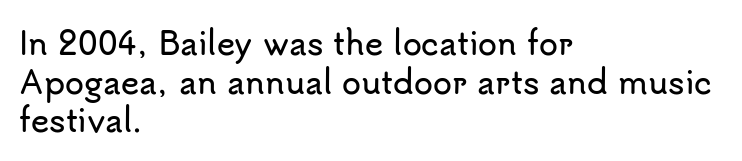
The image shows 31 px sans-serif type, upright; set left-aligned, normal line spacing (1.25x), normal letter spacing, not underlined; low stroke contrast and a small x-height.
